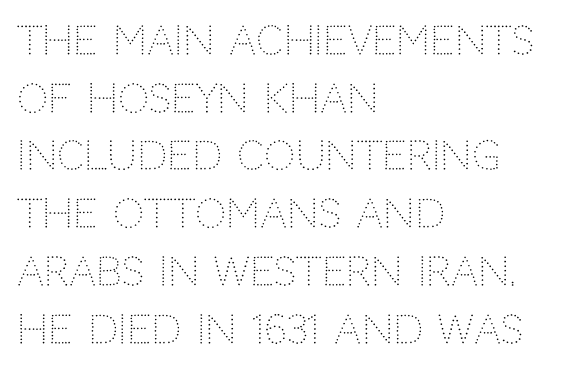
The image shows 39 px light sans-serif type, upright; set left-aligned, normal line spacing (1.48x), normal letter spacing, not underlined; low stroke contrast and a large x-height.
